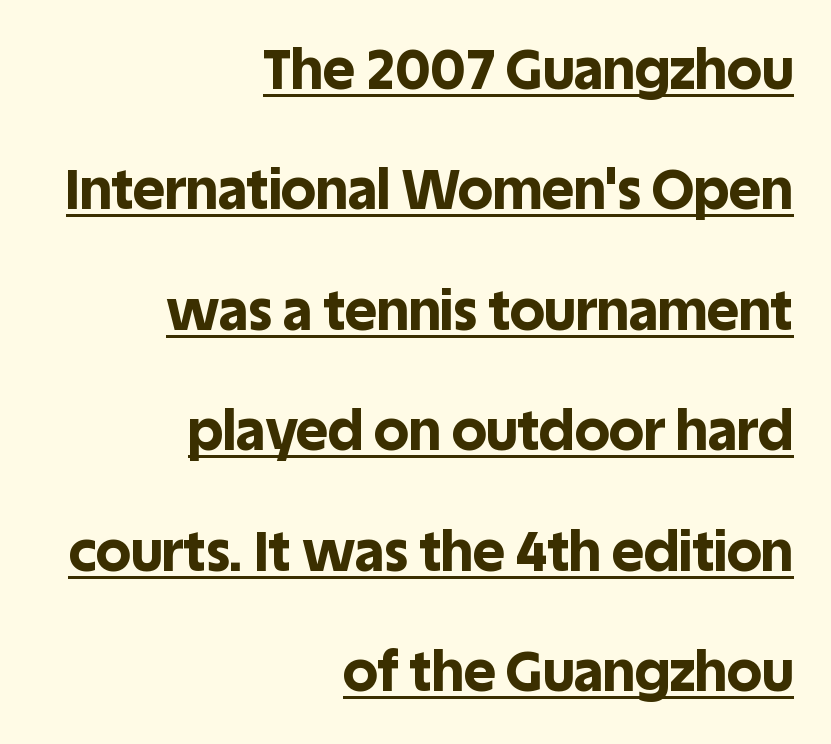
The image shows 55 px bold sans-serif type, upright; set right-aligned, loose line spacing (2.19x), normal letter spacing, underlined; a large x-height.
